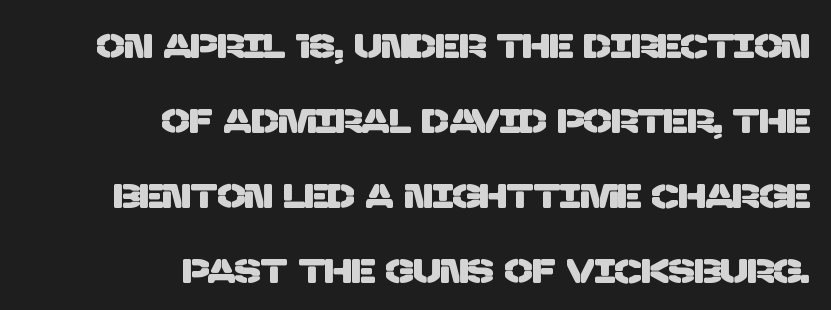
Proportional: the letters do not fall into vertical columns. The lines in this sample share a right terminus and differ only in where they begin. The space directly below the letters is spotless. A typesetter would call this leading open, well beyond the default.
